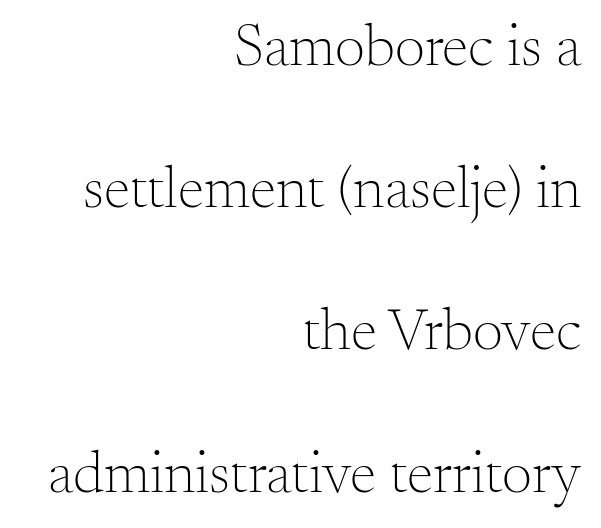
Q: Is the text bold? A: No.
Q: Is the text italic (slanted)? A: No, it is upright.
Q: Is the typeface a serif or a sans-serif typeface? A: Serif.
Q: Is the text underlined? A: No.
Q: How is the paragraph aligned? A: Right-aligned.
Q: Is the spacing between letters normal or unusually wide? A: Normal.
Q: Is the spacing between lines tight, normal or loose? A: Loose.
Q: Width (condensed, normal, or wide)? A: Normal.
Q: Stroke contrast? A: Medium.
Q: x-height? A: Small.
Q: Monospaced? A: No.
